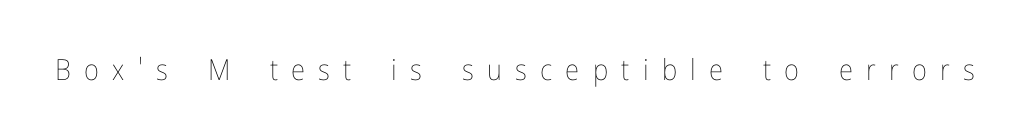
{"italic": "no", "bold": "no", "weight": "thin", "width": "condensed", "stroke_contrast": "low", "x_height": "medium", "monospaced": "no", "underline": "no", "letter_spacing": "wide", "letter_spacing_em": 0.46, "glyph_px": 29}
